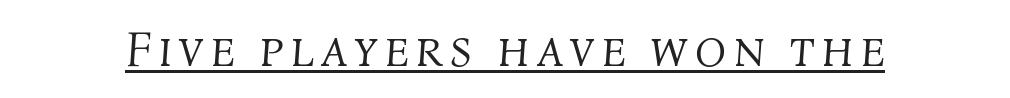
Observe the lean: these are italic letterforms. Underline: present. The typeface has the unassuming heft of standard copy or less. Do the characters align in a grid? No, the font is proportional.
